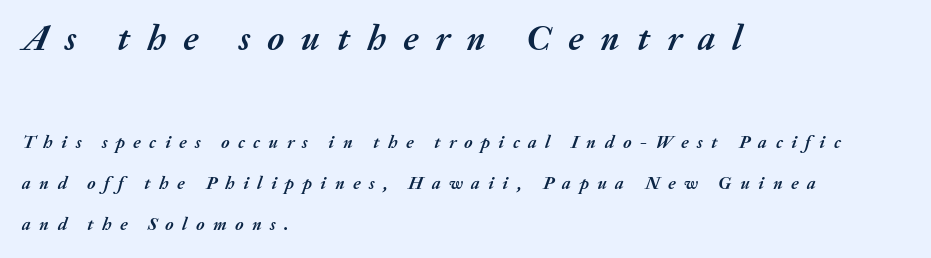
The designer dialed line spacing up above the default. This sample has the flowing, uneven cadence of proportional lettering. Set as a true bold cut, around the 700 mark. Typesetter's note — upper block bumped up in size, lower block left smaller. The typography opts for an oblique posture over an upright one. The area under the type is left untouched.
